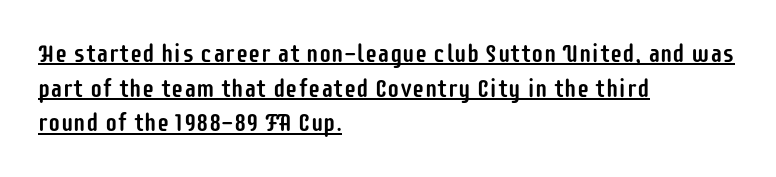
You can see a thin bar hugging the bottom of the glyphs. If you drew a ruler down the left edge, every line would touch it. The type is set solid horizontally, with unmodified tracking. Whoever set this chose a conventional vertical rhythm.
